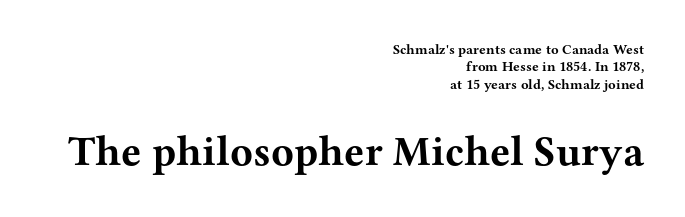
Q: Is the text bold? A: Yes.
Q: Is the text italic (slanted)? A: No, it is upright.
Q: Is the typeface a serif or a sans-serif typeface? A: Serif.
Q: Is the text underlined? A: No.
Q: How is the paragraph aligned? A: Right-aligned.
Q: Is the spacing between letters normal or unusually wide? A: Normal.
Q: Which block of text is set in a larger size, the first (top) or the second (bottom)? A: The second (bottom) one.
Q: Width (condensed, normal, or wide)? A: Wide.
Q: Stroke contrast? A: Medium.
Q: x-height? A: Medium.
Q: Monospaced? A: No.
